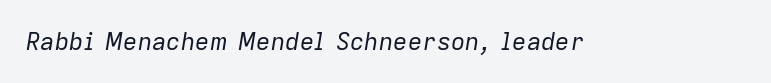
It's the slanting kind of type. Only glyphs here, with clear space below each row. No chunkiness to these letters — they're not bold. What stands out about the letter spacing? Nothing — it is the standard amount.
